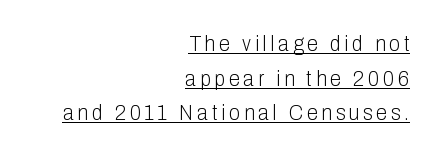
Q: Is the text bold? A: No.
Q: Is the text italic (slanted)? A: No, it is upright.
Q: Is the text underlined? A: Yes.
Q: How is the paragraph aligned? A: Right-aligned.
Q: Is the spacing between lines tight, normal or loose? A: Normal.
